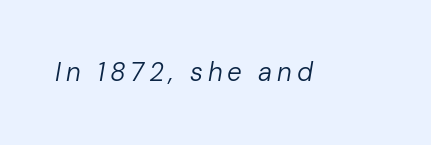
Q: Is the text bold? A: No.
Q: Is the text italic (slanted)? A: Yes, it leans right by about 10 degrees.
Q: Is the text underlined? A: No.
